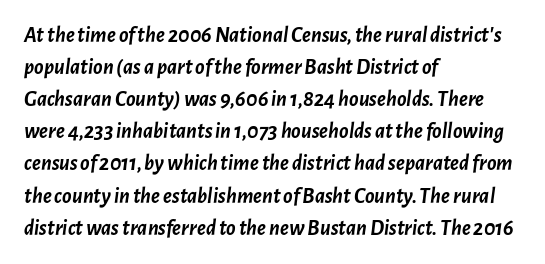
Underlining? Definitely not there. The lines are quadded left. On the weight axis this lands at bold, roughly 700. These lines keep a tight, regular rhythm from letter to letter. Regular leading. Observe the lean: these are italic letterforms.
